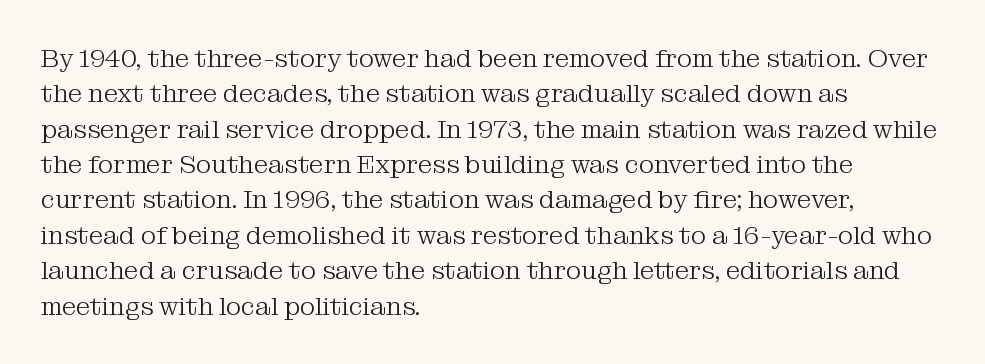
Q: Is the text bold? A: No.
Q: Is the text italic (slanted)? A: No, it is upright.
Q: Is the text underlined? A: No.
Q: How is the paragraph aligned? A: Left-aligned.
Q: Is the spacing between letters normal or unusually wide? A: Normal.
Q: Is the spacing between lines tight, normal or loose? A: Normal.
